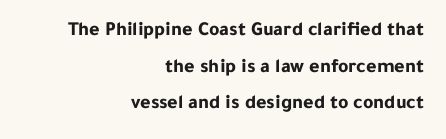
{"italic": "no", "bold": "yes", "underline": "no", "align": "right", "line_spacing_ratio": 1.83, "letter_spacing": "normal", "letter_spacing_em": 0.0, "glyph_px": 20}
